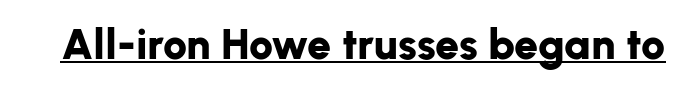
Q: Is the text bold? A: Yes.
Q: Is the text italic (slanted)? A: No, it is upright.
Q: Is the typeface a serif or a sans-serif typeface? A: Sans-serif.
Q: Is the text underlined? A: Yes.
Q: Is the spacing between letters normal or unusually wide? A: Normal.
Q: Width (condensed, normal, or wide)? A: Normal.
Q: Stroke contrast? A: Low.
Q: x-height? A: Medium.
Q: Monospaced? A: No.
